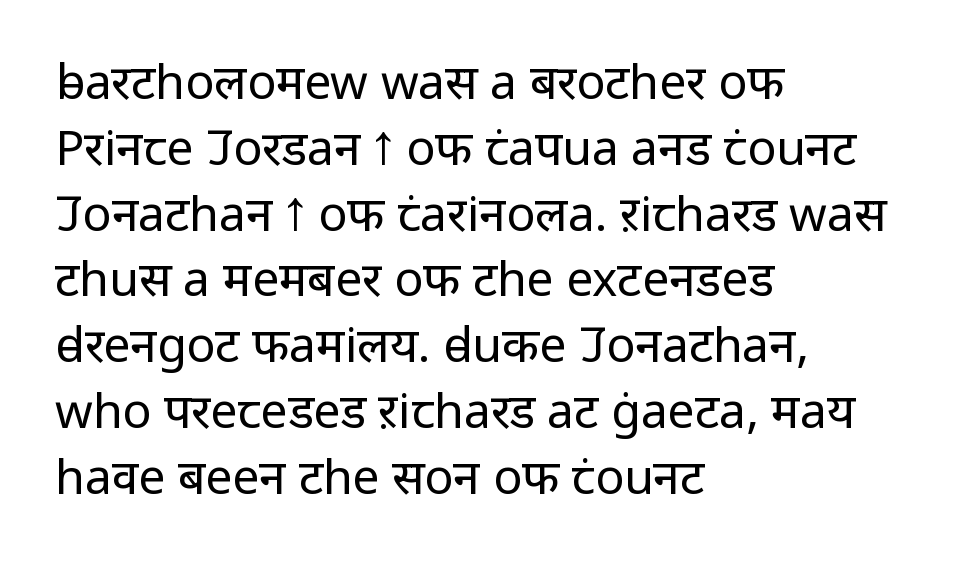
{"serif": "no", "italic": "no", "bold": "no", "weight": "regular", "width": "normal", "stroke_contrast": "low", "x_height": "medium", "monospaced": "no", "underline": "no", "align": "left", "line_spacing": "normal", "line_spacing_ratio": 1.37, "letter_spacing": "normal", "letter_spacing_em": 0.0, "glyph_px": 48}
